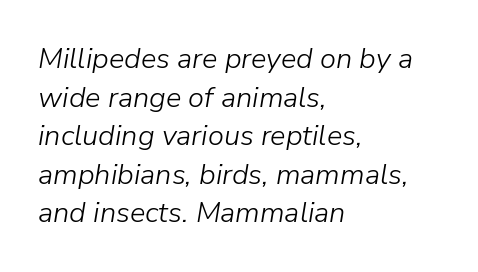
{"italic": "yes", "lean": "right", "slant_degrees": 9, "bold": "no", "weight": "light", "width": "normal", "stroke_contrast": "low", "x_height": "medium", "monospaced": "no", "underline": "no", "align": "left", "line_spacing": "normal", "line_spacing_ratio": 1.33, "letter_spacing": "normal", "letter_spacing_em": 0.0, "glyph_px": 29}
